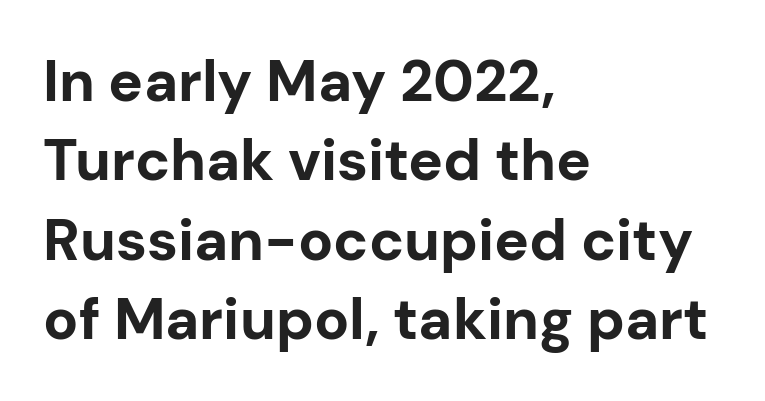
Spacing verdict: proportional, widths tailored to each character. Type style note: lacks serifs. Type without underlining. This sample is left-justified, so line endings fall wherever the words run out. A typesetter would call this leading conventional body-copy spacing. These lines were composed using upright roman letters.
